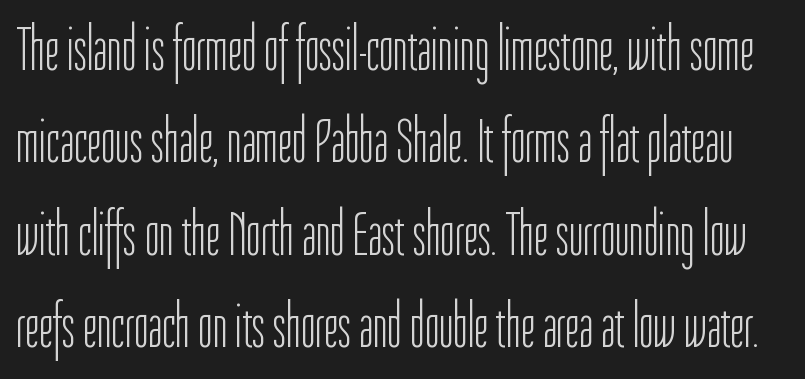
A typesetter would call this proportional, since set widths differ per character. Is the stroke heavy? The answer is a plain regular-or-lighter. The axis of the letterforms is exactly vertical. Honestly, there is no underline to notice here at all. Type style note: lacks serifs.
